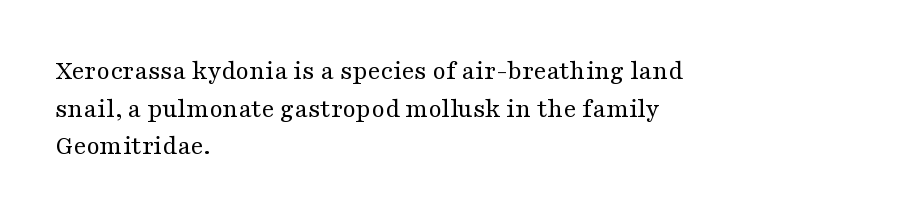
Q: Is the text bold? A: No.
Q: Is the text italic (slanted)? A: No, it is upright.
Q: Is the text underlined? A: No.
Q: How is the paragraph aligned? A: Left-aligned.
Q: Is the spacing between letters normal or unusually wide? A: Normal.
Q: Is the spacing between lines tight, normal or loose? A: Normal.
